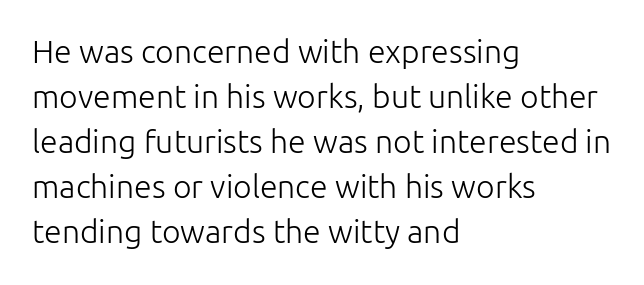
{"serif": "no", "italic": "no", "bold": "no", "weight": "light", "width": "normal", "stroke_contrast": "low", "x_height": "medium", "monospaced": "no", "underline": "no", "align": "left", "line_spacing": "normal", "line_spacing_ratio": 1.41, "letter_spacing": "normal", "letter_spacing_em": 0.0, "glyph_px": 32}
